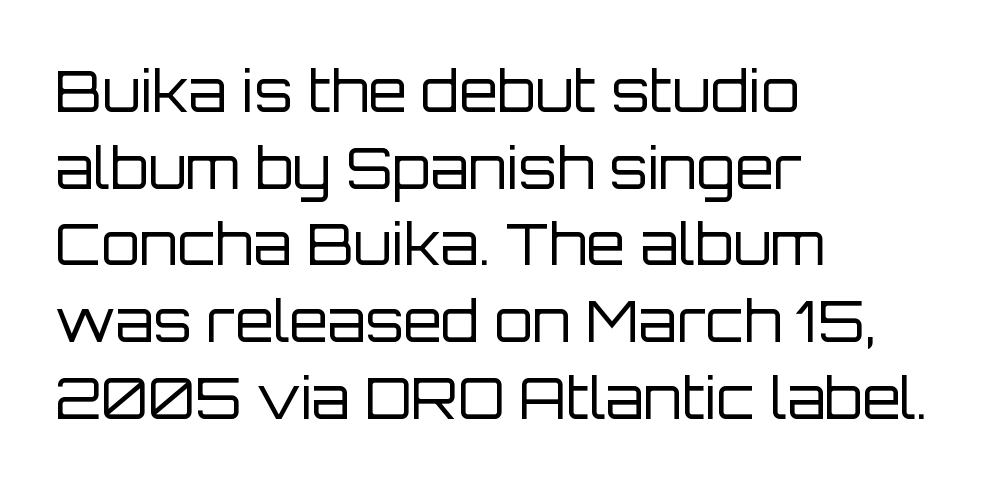
Q: Is the text bold? A: No.
Q: Is the text italic (slanted)? A: No, it is upright.
Q: Is the typeface a serif or a sans-serif typeface? A: Sans-serif.
Q: Is the text underlined? A: No.
Q: How is the paragraph aligned? A: Left-aligned.
Q: Is the spacing between letters normal or unusually wide? A: Normal.
Q: Is the spacing between lines tight, normal or loose? A: Normal.
Q: Width (condensed, normal, or wide)? A: Normal.
Q: Stroke contrast? A: Low.
Q: x-height? A: Large.
Q: Monospaced? A: No.
